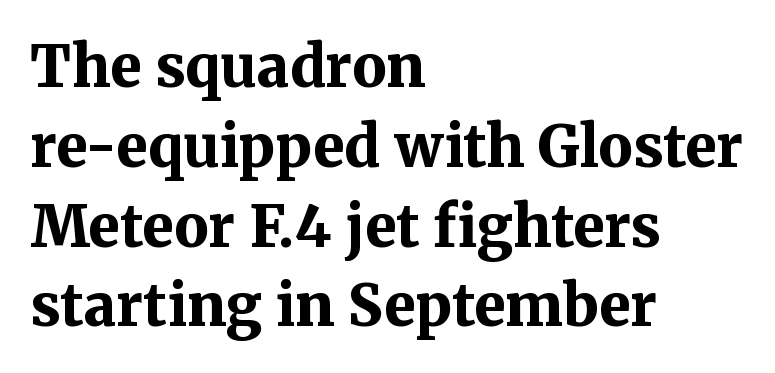
The image shows 57 px bold serif type, upright; set left-aligned, normal line spacing (1.4x), normal letter spacing, not underlined; medium stroke contrast and a medium x-height.
